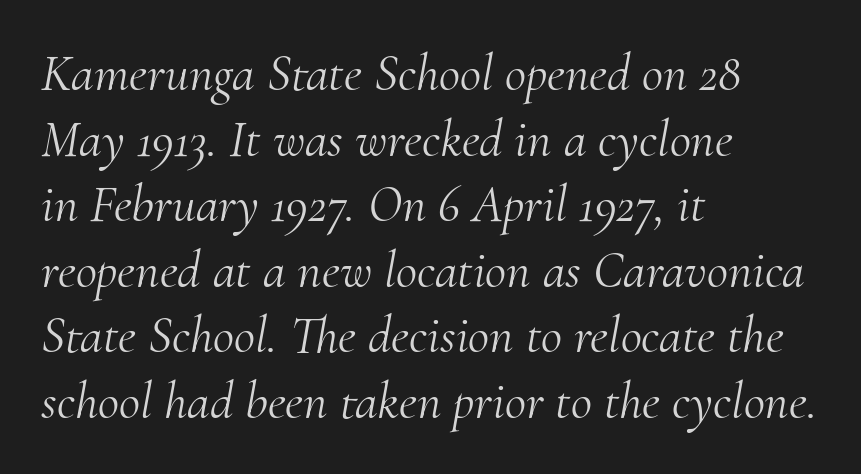
The image shows 52 px light serif type, italic (leaning right); set left-aligned, normal line spacing (1.26x), normal letter spacing, not underlined; medium stroke contrast and a small x-height.
